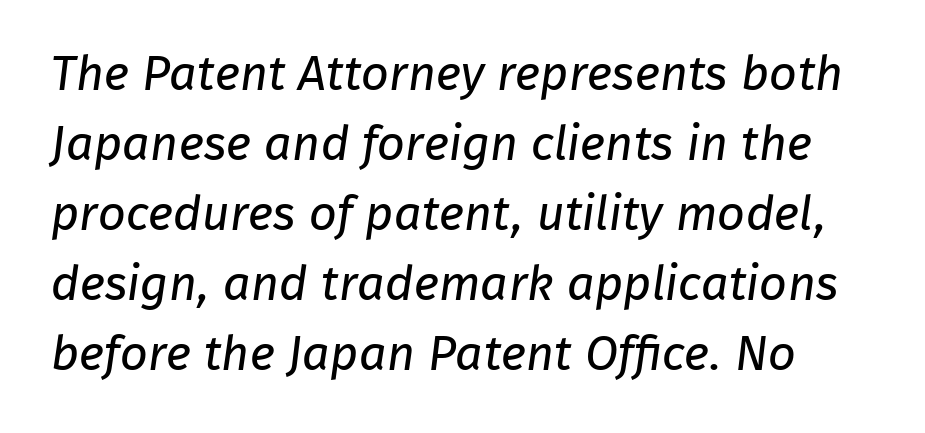
{"serif": "no", "bold": "no", "weight": "regular", "width": "normal", "stroke_contrast": "low", "x_height": "medium", "monospaced": "no", "underline": "no", "line_spacing": "normal", "line_spacing_ratio": 1.43, "letter_spacing": "normal", "letter_spacing_em": 0.0, "glyph_px": 49}
